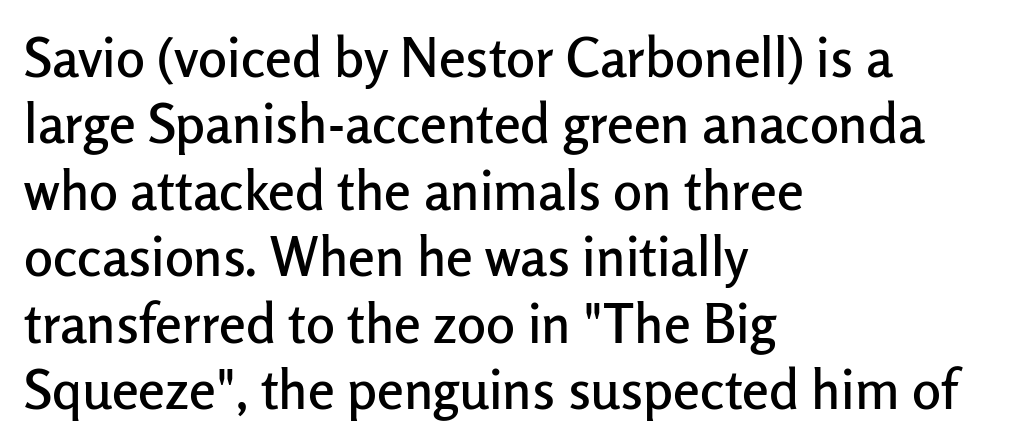
This sample uses a sans-serif face. It's the straight-up-and-down kind of type. Character widths vary here, with narrow letters taking less room than wide ones. Is the block centered? No — it sits flush against the left margin.
